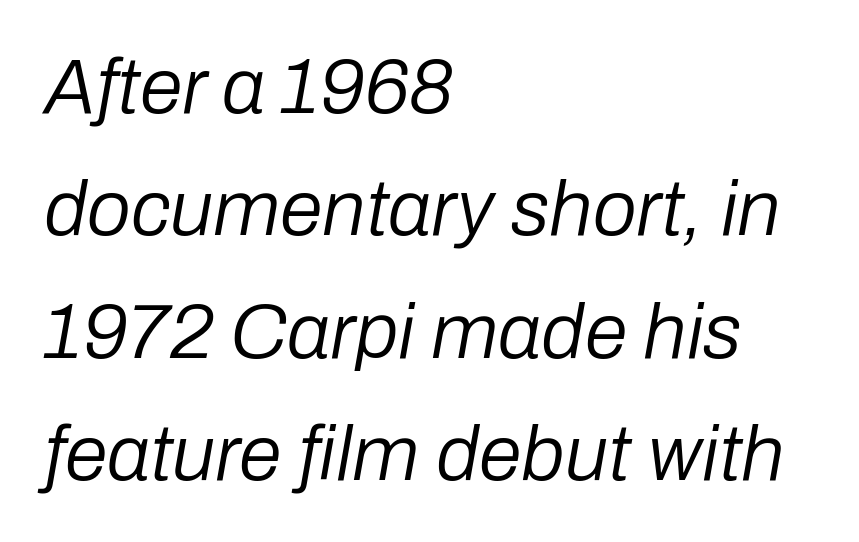
Q: Is the text bold? A: No.
Q: Is the text italic (slanted)? A: Yes, it leans right by about 10 degrees.
Q: Is the text underlined? A: No.
Q: How is the paragraph aligned? A: Left-aligned.
Q: Is the spacing between letters normal or unusually wide? A: Normal.
Q: Is the spacing between lines tight, normal or loose? A: Normal.
Q: Width (condensed, normal, or wide)? A: Normal.
Q: Stroke contrast? A: Low.
Q: x-height? A: Medium.
Q: Monospaced? A: No.
